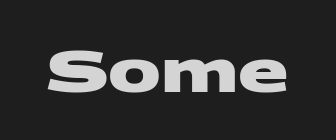
Q: Is the text bold? A: Yes.
Q: Is the typeface a serif or a sans-serif typeface? A: Sans-serif.
Q: Is the text underlined? A: No.
Q: Is the spacing between letters normal or unusually wide? A: Normal.
Q: Width (condensed, normal, or wide)? A: Wide.
Q: Stroke contrast? A: Medium.
Q: x-height? A: Large.
Q: Monospaced? A: No.
